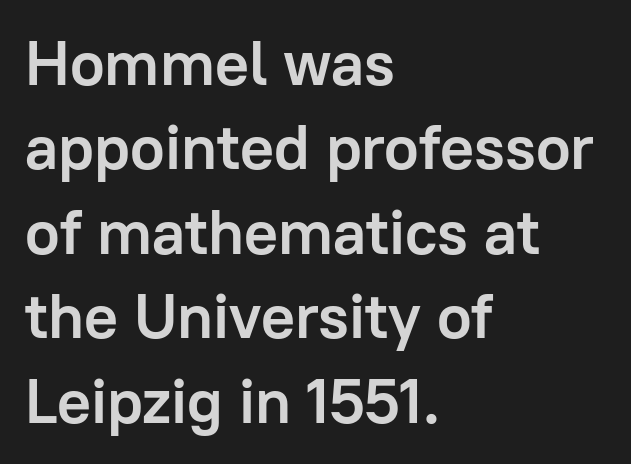
{"serif": "no", "italic": "no", "bold": "yes", "weight": "semibold", "width": "normal", "stroke_contrast": "low", "x_height": "medium", "monospaced": "no", "underline": "no", "align": "left", "line_spacing": "normal", "line_spacing_ratio": 1.34, "letter_spacing": "normal", "letter_spacing_em": 0.0, "glyph_px": 63}
